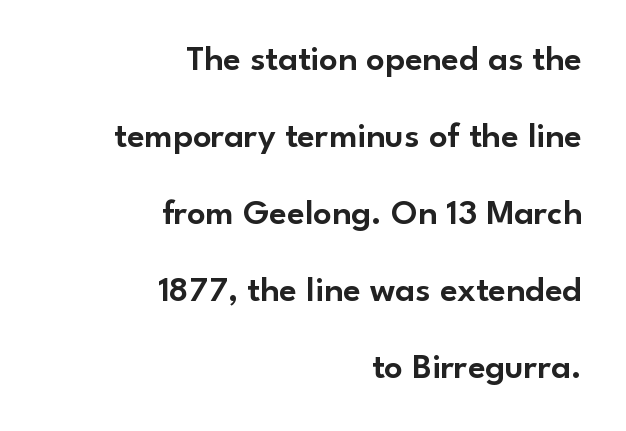
Q: Is the text italic (slanted)? A: No, it is upright.
Q: Is the typeface a serif or a sans-serif typeface? A: Sans-serif.
Q: Is the text underlined? A: No.
Q: How is the paragraph aligned? A: Right-aligned.
Q: Is the spacing between letters normal or unusually wide? A: Normal.
Q: Is the spacing between lines tight, normal or loose? A: Loose.
Q: Width (condensed, normal, or wide)? A: Normal.
Q: Stroke contrast? A: Low.
Q: x-height? A: Small.
Q: Monospaced? A: No.
